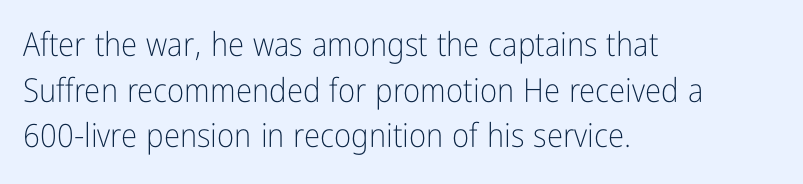
The image shows 33 px light, condensed sans-serif type, upright; set left-aligned, normal line spacing (1.38x), normal letter spacing, not underlined; low stroke contrast and a medium x-height.
